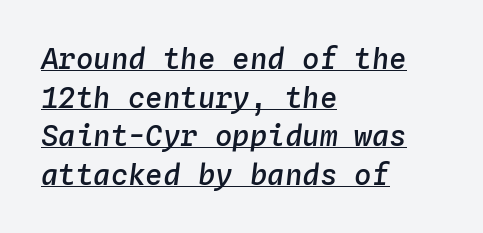
Q: Is the text bold? A: Semi-bold.
Q: Is the text italic (slanted)? A: Yes, it leans right by about 4 degrees.
Q: Is the text underlined? A: Yes.
Q: How is the paragraph aligned? A: Left-aligned.
Q: Is the spacing between letters normal or unusually wide? A: Normal.
Q: Is the spacing between lines tight, normal or loose? A: Normal.
Q: Width (condensed, normal, or wide)? A: Normal.
Q: Stroke contrast? A: Low.
Q: x-height? A: Medium.
Q: Monospaced? A: Yes.
